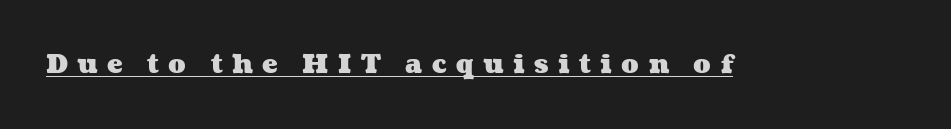
The image shows 26 px bold type; set unusually wide letter spacing (+0.36 em), underlined.
